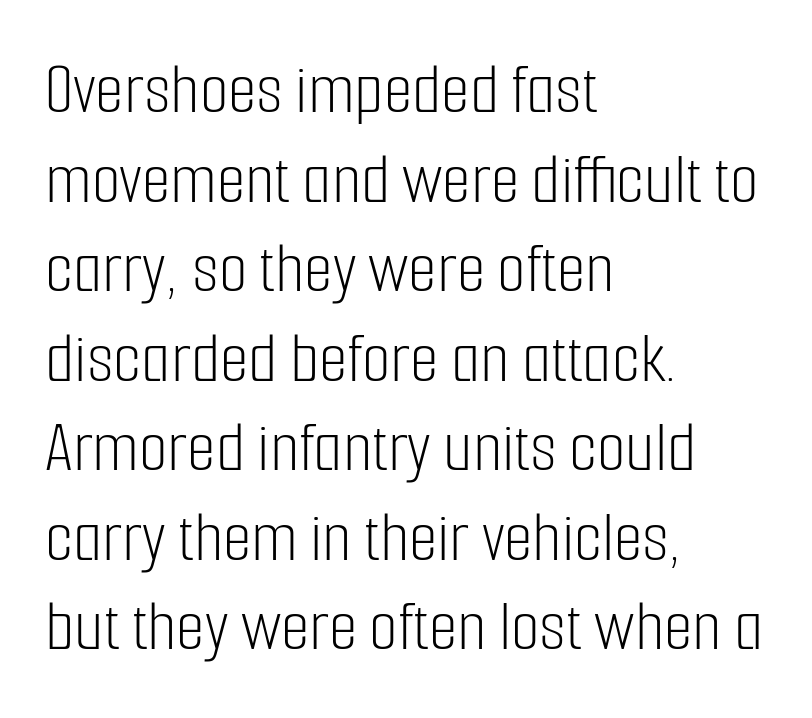
Q: Is the text bold? A: No.
Q: Is the text italic (slanted)? A: No, it is upright.
Q: Is the typeface a serif or a sans-serif typeface? A: Sans-serif.
Q: Is the text underlined? A: No.
Q: How is the paragraph aligned? A: Left-aligned.
Q: Is the spacing between letters normal or unusually wide? A: Normal.
Q: Width (condensed, normal, or wide)? A: Condensed.
Q: Stroke contrast? A: Low.
Q: x-height? A: Medium.
Q: Monospaced? A: No.
